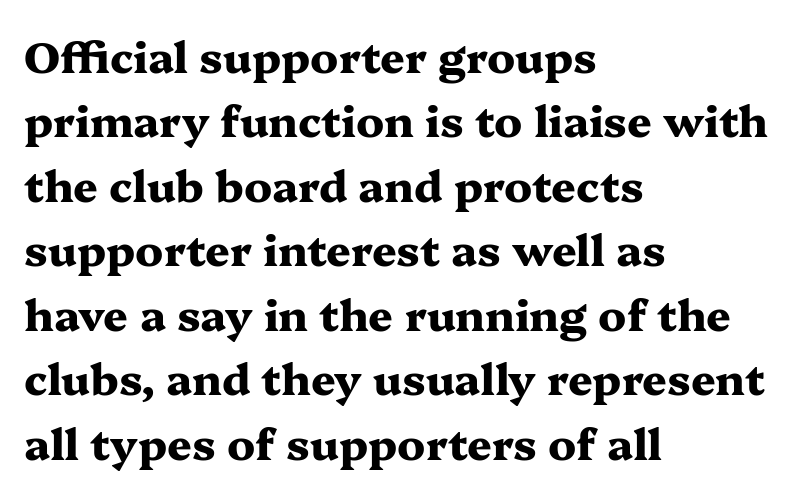
Chunky letters — that's bold for sure. Caption: standard tracking, unaltered. Characters remain perfectly vertical along every line. Horizontal bands of white between lines are of average thickness. Character widths vary here, with narrow letters taking less room than wide ones.
